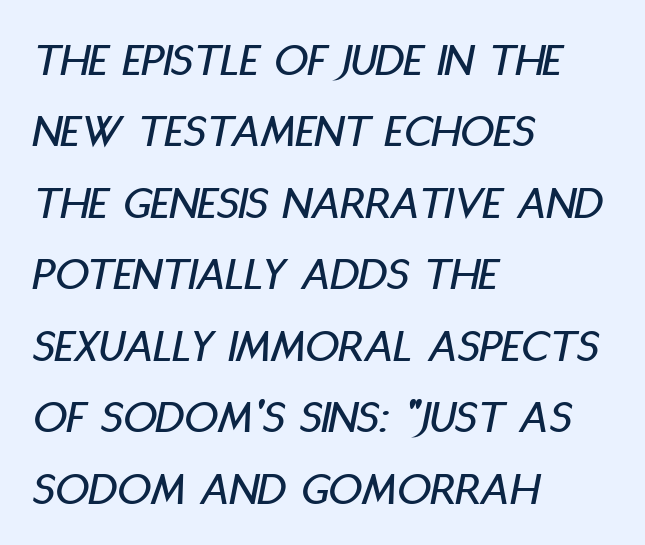
Q: Is the text italic (slanted)? A: Yes, it leans right by about 11 degrees.
Q: Is the text underlined? A: No.
Q: How is the paragraph aligned? A: Left-aligned.
Q: Is the spacing between letters normal or unusually wide? A: Normal.
Q: Is the spacing between lines tight, normal or loose? A: Normal.
Q: Width (condensed, normal, or wide)? A: Condensed.
Q: Stroke contrast? A: Low.
Q: x-height? A: Large.
Q: Monospaced? A: No.
